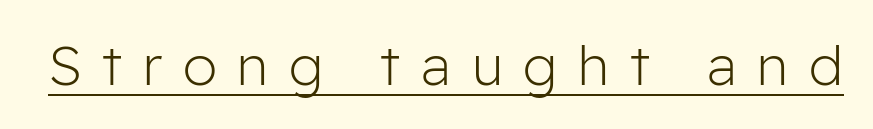
{"serif": "no", "italic": "no", "bold": "no", "weight": "light", "width": "normal", "stroke_contrast": "low", "x_height": "medium", "monospaced": "no", "underline": "yes", "letter_spacing": "wide", "letter_spacing_em": 0.38, "glyph_px": 55}
